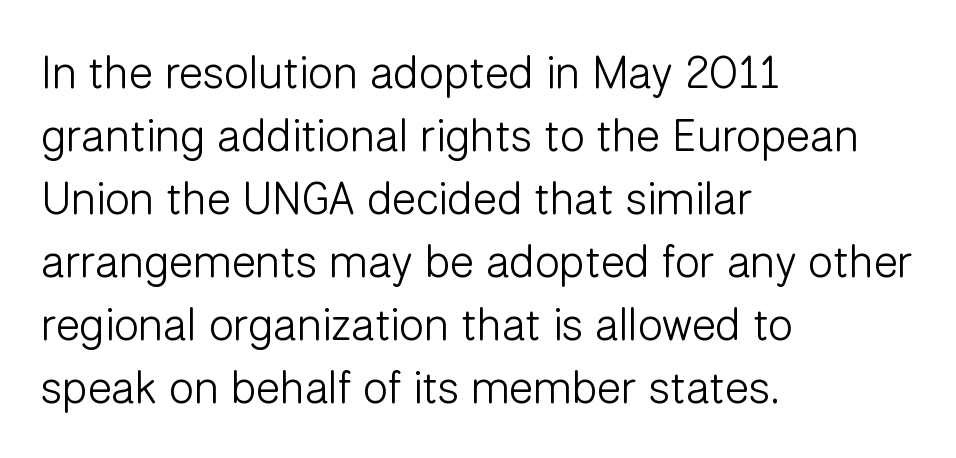
{"serif": "no", "italic": "no", "bold": "no", "weight": "light", "width": "normal", "stroke_contrast": "low", "x_height": "medium", "monospaced": "no", "underline": "no", "align": "left", "line_spacing": "normal", "line_spacing_ratio": 1.4, "letter_spacing": "normal", "letter_spacing_em": 0.0, "glyph_px": 45}
